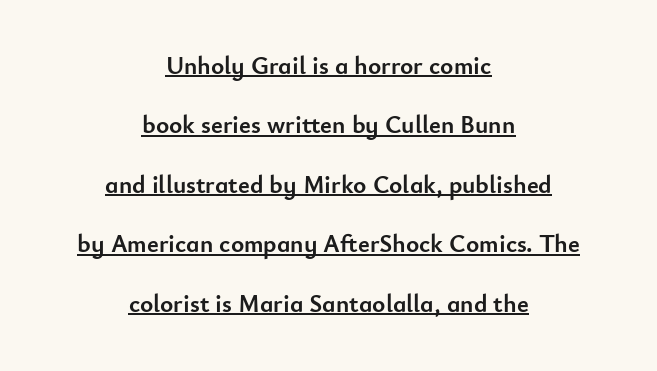
The image shows 25 px bold type, upright; set centered, loose line spacing (2.38x), normal letter spacing, underlined.
